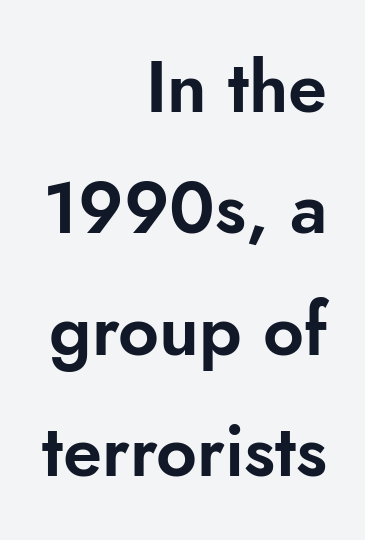
The image shows 71 px sans-serif type, upright; set right-aligned, line spacing 1.71x, normal letter spacing, not underlined; low stroke contrast and a small x-height.
